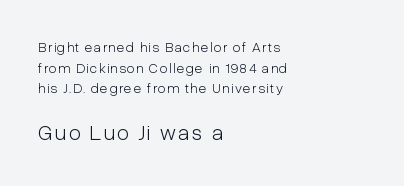
The image shows 22 px text type, upright; set left-aligned, normal line spacing (1.48x), not underlined; the second (bottom) block is 1.57x larger.
